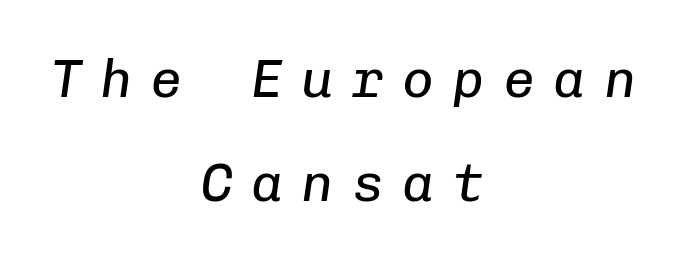
The image shows 53 px regular-weight type, italic (leaning right), monospaced; set centered, loose line spacing (1.96x), unusually wide letter spacing (+0.35 em), not underlined; low stroke contrast and a medium x-height.
